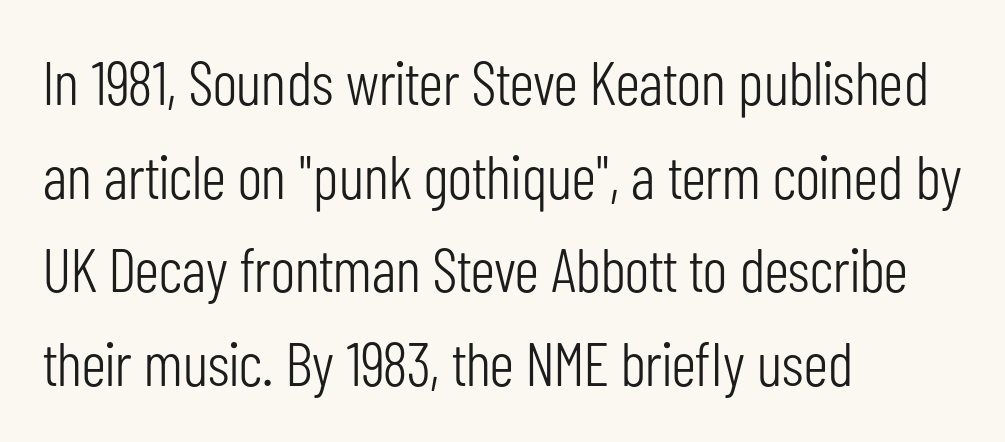
Q: Is the text bold? A: No.
Q: Is the text italic (slanted)? A: No, it is upright.
Q: Is the typeface a serif or a sans-serif typeface? A: Sans-serif.
Q: Is the text underlined? A: No.
Q: How is the paragraph aligned? A: Left-aligned.
Q: Is the spacing between letters normal or unusually wide? A: Normal.
Q: Is the spacing between lines tight, normal or loose? A: Normal.
Q: Width (condensed, normal, or wide)? A: Condensed.
Q: Stroke contrast? A: Low.
Q: x-height? A: Medium.
Q: Monospaced? A: No.
